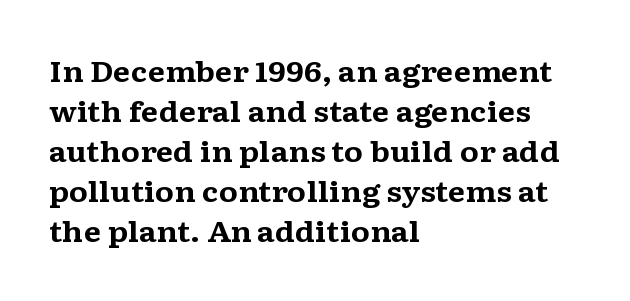
{"serif": "yes", "italic": "no", "bold": "yes", "weight": "bold", "width": "wide", "stroke_contrast": "medium", "x_height": "medium", "monospaced": "no", "underline": "no", "align": "left", "line_spacing": "normal", "line_spacing_ratio": 1.43, "letter_spacing": "normal", "letter_spacing_em": 0.0, "glyph_px": 28}
